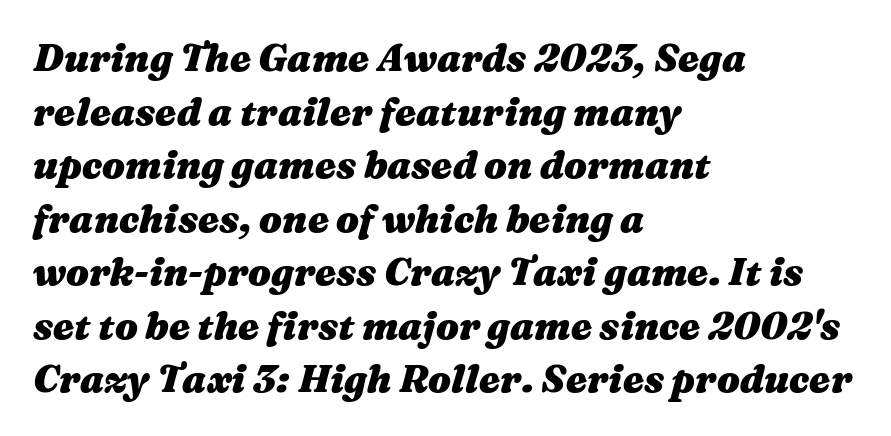
Q: Is the text bold? A: Yes.
Q: Is the text italic (slanted)? A: Yes, it leans right by about 16 degrees.
Q: Is the text underlined? A: No.
Q: How is the paragraph aligned? A: Left-aligned.
Q: Is the spacing between letters normal or unusually wide? A: Normal.
Q: Is the spacing between lines tight, normal or loose? A: Normal.
Q: Width (condensed, normal, or wide)? A: Wide.
Q: Stroke contrast? A: Medium.
Q: x-height? A: Medium.
Q: Monospaced? A: No.
